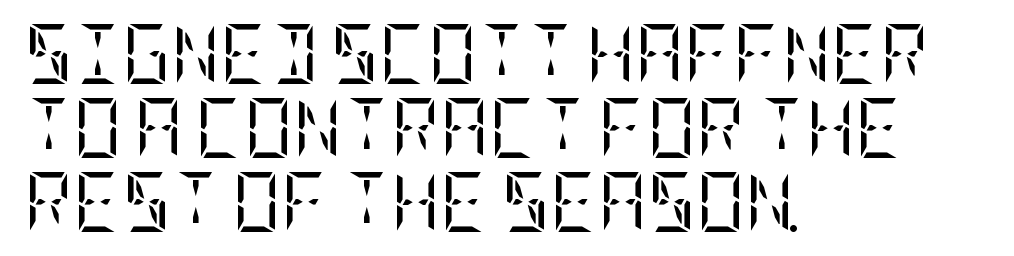
{"serif": "yes", "italic": "no", "bold": "no", "weight": "regular", "width": "condensed", "stroke_contrast": "low", "x_height": "large", "underline": "no", "align": "left", "line_spacing_ratio": 1.23, "letter_spacing": "normal", "letter_spacing_em": 0.0, "glyph_px": 60}
